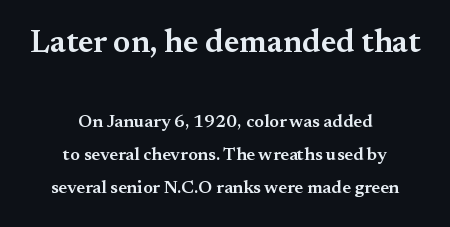
The image shows 32 px semibold serif type, upright; set centered, line spacing 1.85x, normal letter spacing, not underlined; the first (top) block is 1.78x larger; medium stroke contrast and a small x-height.
